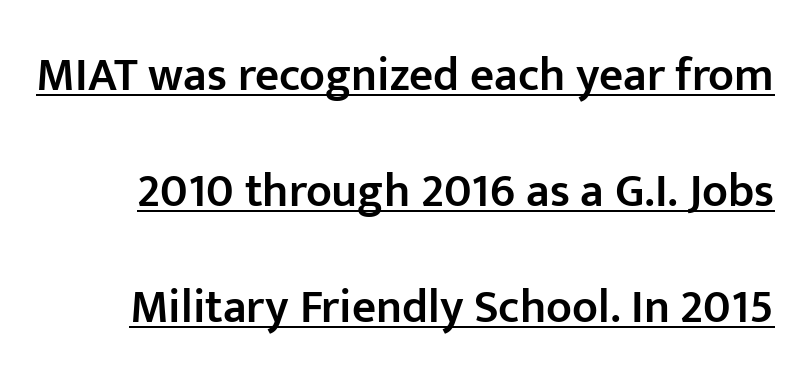
The image shows 47 px semibold sans-serif type, upright; set loose line spacing (2.47x), normal letter spacing, underlined; low stroke contrast and a medium x-height.
